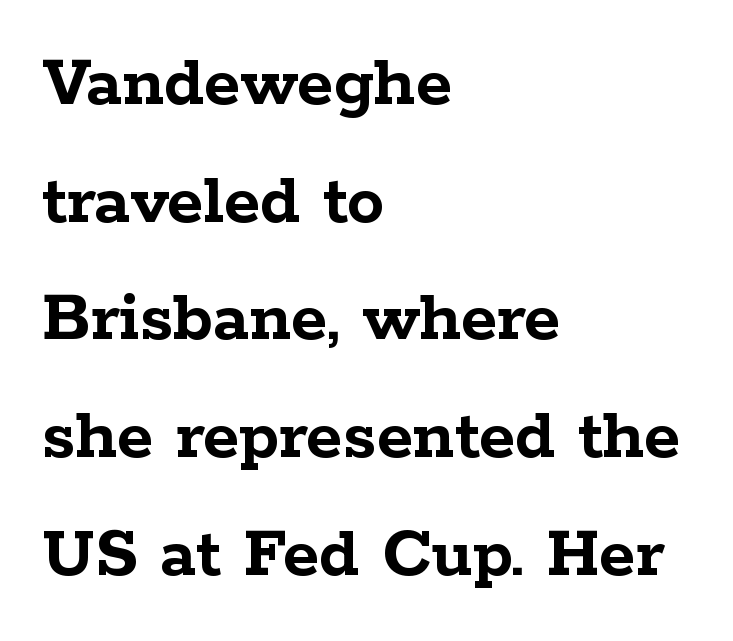
Q: Is the text bold? A: Yes.
Q: Is the text italic (slanted)? A: No, it is upright.
Q: Is the typeface a serif or a sans-serif typeface? A: Serif.
Q: Is the text underlined? A: No.
Q: How is the paragraph aligned? A: Left-aligned.
Q: Is the spacing between letters normal or unusually wide? A: Normal.
Q: Is the spacing between lines tight, normal or loose? A: Normal.
Q: Width (condensed, normal, or wide)? A: Wide.
Q: Stroke contrast? A: Low.
Q: x-height? A: Medium.
Q: Monospaced? A: No.
